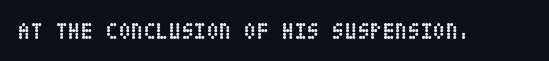
The image shows 23 px bold type, upright; set normal letter spacing, not underlined.
